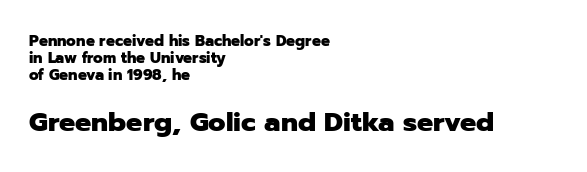
Q: Is the text bold? A: Yes.
Q: Is the text italic (slanted)? A: No, it is upright.
Q: Is the text underlined? A: No.
Q: How is the paragraph aligned? A: Left-aligned.
Q: Is the spacing between letters normal or unusually wide? A: Normal.
Q: Is the spacing between lines tight, normal or loose? A: Tight.
Q: Which block of text is set in a larger size, the first (top) or the second (bottom)? A: The second (bottom) one.
